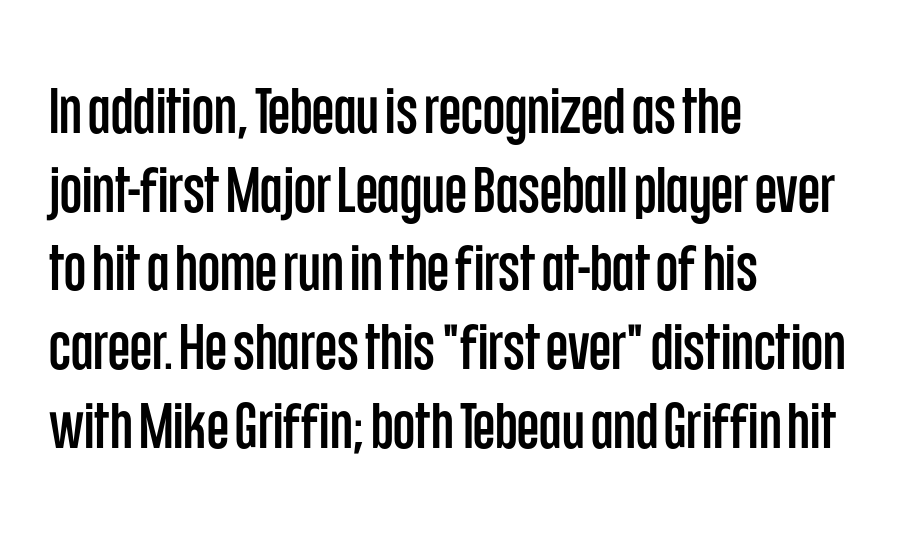
The image shows 64 px condensed sans-serif type, upright; set left-aligned, line spacing 1.23x, normal letter spacing, not underlined; low stroke contrast and a large x-height.
